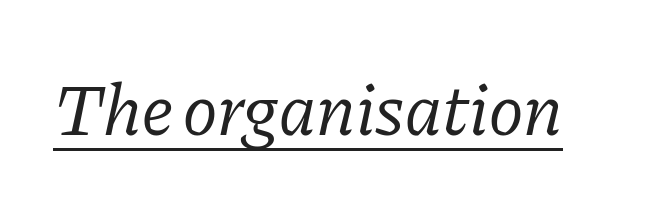
{"serif": "yes", "italic": "yes", "lean": "right", "slant_degrees": 11, "bold": "no", "weight": "regular", "width": "normal", "stroke_contrast": "low", "x_height": "medium", "monospaced": "no", "underline": "yes", "letter_spacing": "normal", "letter_spacing_em": 0.0, "glyph_px": 73}
